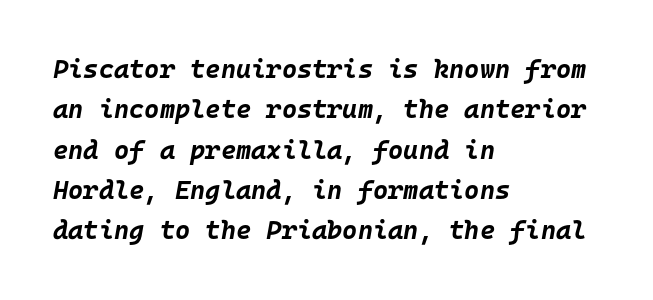
Q: Is the text bold? A: Yes.
Q: Is the text italic (slanted)? A: Yes, it leans right by about 10 degrees.
Q: Is the text underlined? A: No.
Q: How is the paragraph aligned? A: Left-aligned.
Q: Is the spacing between letters normal or unusually wide? A: Normal.
Q: Is the spacing between lines tight, normal or loose? A: Normal.
